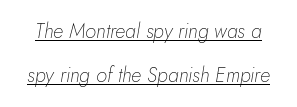
The image shows 20 px text type, italic (leaning right); set loose line spacing (2.21x), normal letter spacing, underlined.
